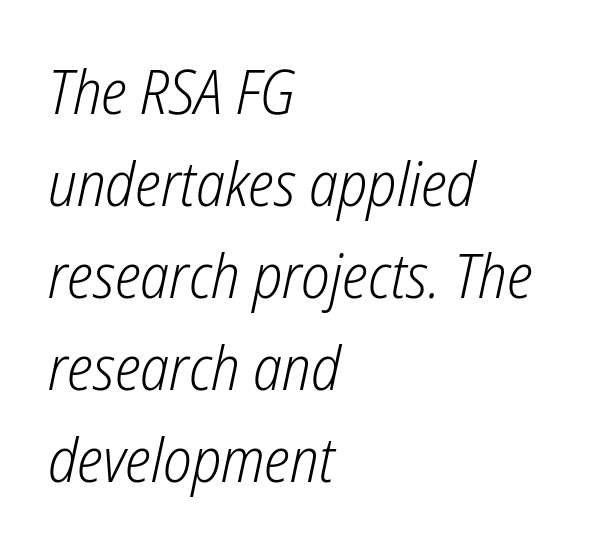
The image shows 61 px light, condensed type, italic (leaning right); set left-aligned, normal line spacing (1.51x), normal letter spacing, not underlined; low stroke contrast and a medium x-height.
